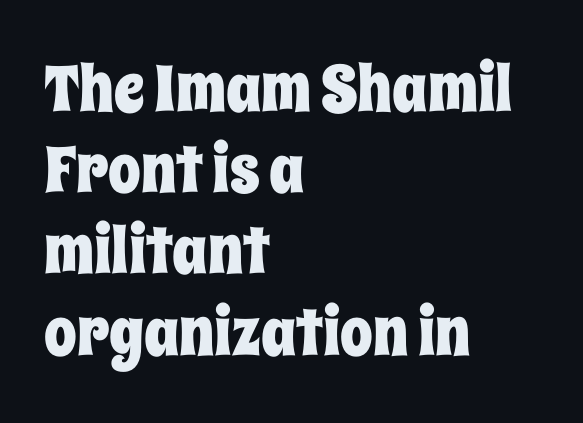
Q: Is the text italic (slanted)? A: No, it is upright.
Q: Is the text underlined? A: No.
Q: How is the paragraph aligned? A: Left-aligned.
Q: Is the spacing between letters normal or unusually wide? A: Normal.
Q: Is the spacing between lines tight, normal or loose? A: Normal.
Q: Width (condensed, normal, or wide)? A: Condensed.
Q: Stroke contrast? A: Low.
Q: x-height? A: Large.
Q: Monospaced? A: No.
